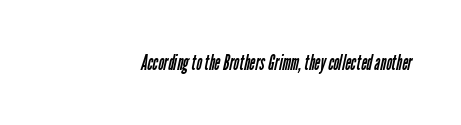
Decoration check: the copy has no underline. Is the type heavy? It reads as light-to-regular instead. Every row of glyphs terminates at an identical x-position on the right. The line texture is even and compact thanks to regular tracking.
